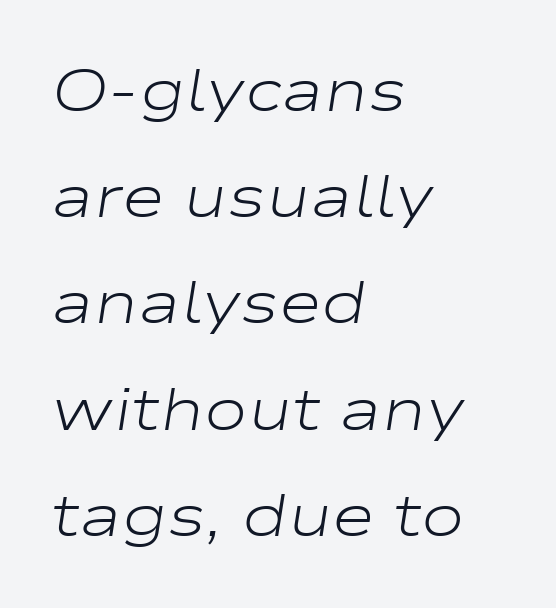
This sample uses plain, unmodified letter spacing. Bare-footed words on every line. Is this a heavy cut? Hardly; it is regular or lighter. The passage shown is typed in a proportional face where columns would drift.
